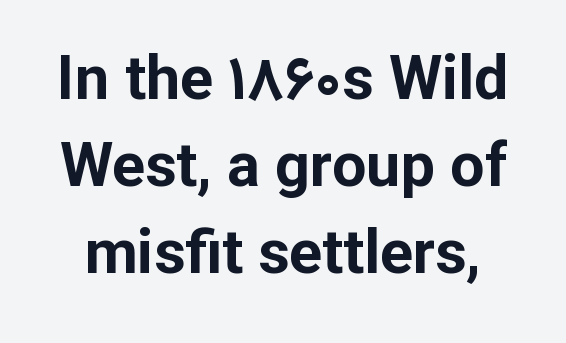
The characters look thick and weighty, a clear bold. Students, observe: this is what conventionally led text looks like. Is this a fixed-width face? No — the glyphs have proportional, varying widths. The type is set solid horizontally, with unmodified tracking.
